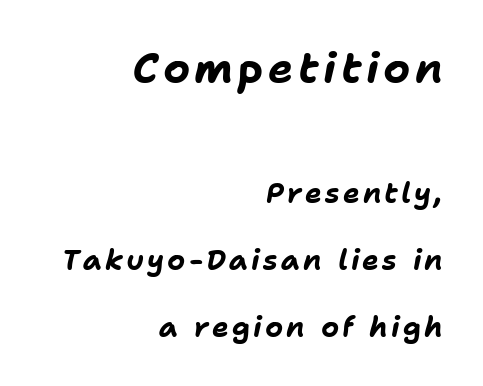
{"italic": "yes", "lean": "right", "slant_degrees": 11, "bold": "yes", "weight": "bold", "width": "normal", "stroke_contrast": "low", "x_height": "medium", "monospaced": "no", "underline": "no", "align": "right", "line_spacing": "loose", "line_spacing_ratio": 2.39, "larger_block": "first", "size_ratio": 1.5, "glyph_px": 42}
